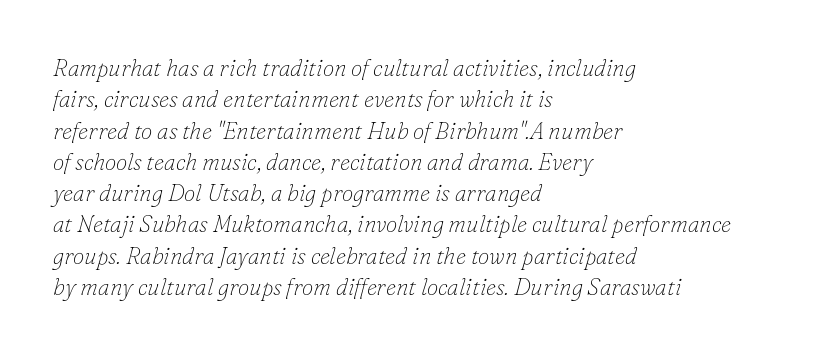
The baseline area is clear. The rendering uses a moderate line-height, typical for paragraphs. Is the letter spacing exaggerated? No — it looks like the ordinary default. If you drew a ruler down the left edge, every line would touch it. This reads as an unemphasized weight, regular at the heaviest. These lines were composed using italics.
